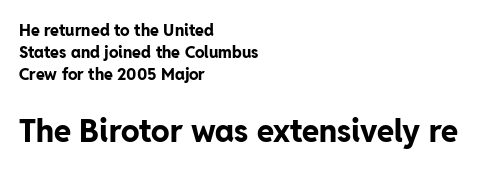
{"serif": "no", "italic": "no", "bold": "yes", "weight": "bold", "width": "normal", "stroke_contrast": "low", "x_height": "medium", "monospaced": "no", "underline": "no", "align": "left", "line_spacing": "normal", "line_spacing_ratio": 1.38, "letter_spacing": "normal", "letter_spacing_em": 0.0, "larger_block": "second", "size_ratio": 1.94, "glyph_px": 31}
